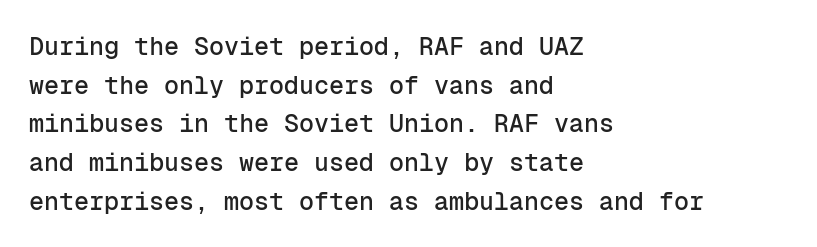
Q: Is the text italic (slanted)? A: No, it is upright.
Q: Is the text underlined? A: No.
Q: How is the paragraph aligned? A: Left-aligned.
Q: Is the spacing between letters normal or unusually wide? A: Normal.
Q: Is the spacing between lines tight, normal or loose? A: Normal.
